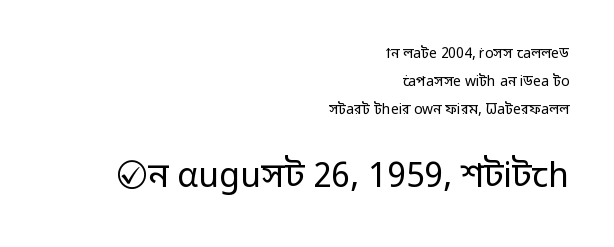
The image shows 34 px regular-weight sans-serif type, upright; set right-aligned, loose line spacing (2.0x), normal letter spacing, not underlined; the second (bottom) block is 2.43x larger; low stroke contrast and a medium x-height.
